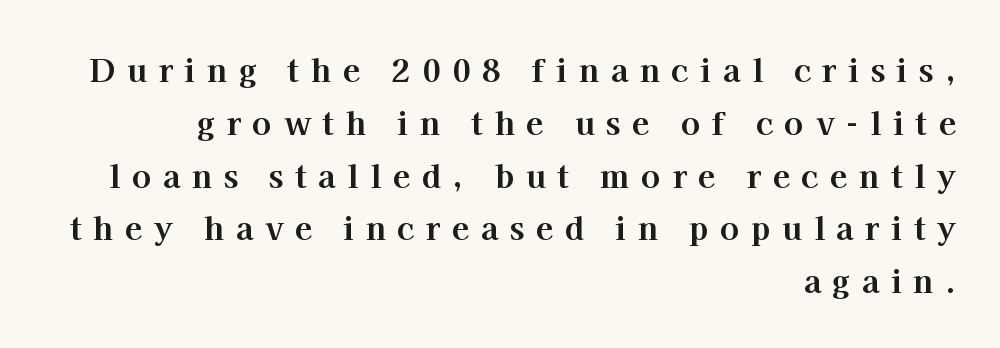
Q: Is the text bold? A: Yes.
Q: Is the text italic (slanted)? A: No, it is upright.
Q: Is the typeface a serif or a sans-serif typeface? A: Serif.
Q: Is the text underlined? A: No.
Q: How is the paragraph aligned? A: Right-aligned.
Q: Is the spacing between letters normal or unusually wide? A: Unusually wide.
Q: Is the spacing between lines tight, normal or loose? A: Normal.
Q: Width (condensed, normal, or wide)? A: Normal.
Q: Stroke contrast? A: High.
Q: x-height? A: Medium.
Q: Monospaced? A: No.
